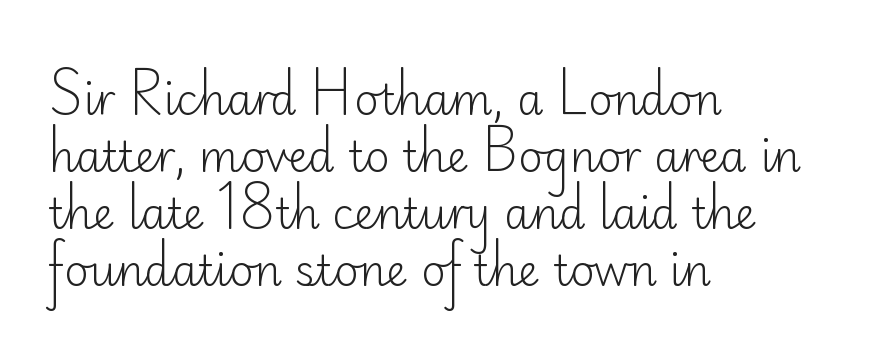
The image shows 42 px light sans-serif type, upright; set left-aligned, normal line spacing (1.36x), normal letter spacing, not underlined; low stroke contrast and a small x-height.
